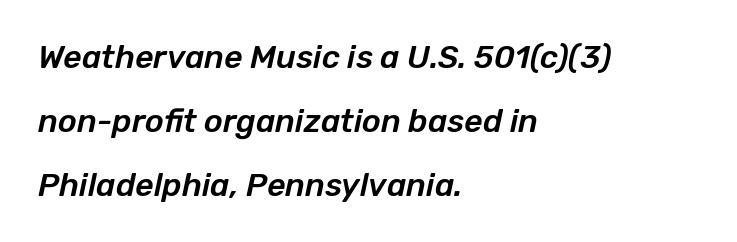
The image shows 32 px text type, italic (leaning right); set left-aligned, loose line spacing (2.0x), normal letter spacing, not underlined; low stroke contrast and a medium x-height.
